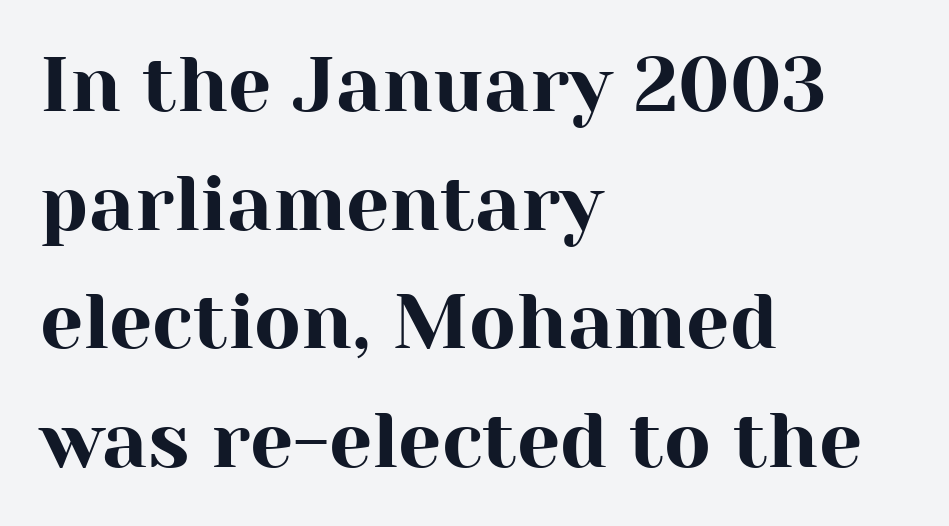
Q: Is the text italic (slanted)? A: No, it is upright.
Q: Is the typeface a serif or a sans-serif typeface? A: Serif.
Q: Is the text underlined? A: No.
Q: How is the paragraph aligned? A: Left-aligned.
Q: Is the spacing between letters normal or unusually wide? A: Normal.
Q: Is the spacing between lines tight, normal or loose? A: Normal.
Q: Width (condensed, normal, or wide)? A: Normal.
Q: Stroke contrast? A: High.
Q: x-height? A: Medium.
Q: Monospaced? A: No.
